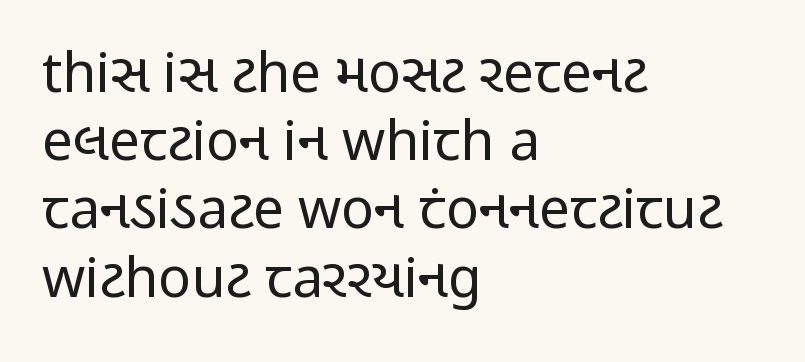
{"serif": "no", "italic": "no", "bold": "no", "weight": "regular", "width": "condensed", "stroke_contrast": "low", "x_height": "medium", "monospaced": "no", "underline": "no", "align": "left", "line_spacing_ratio": 1.24, "letter_spacing": "normal", "letter_spacing_em": 0.0, "glyph_px": 55}
